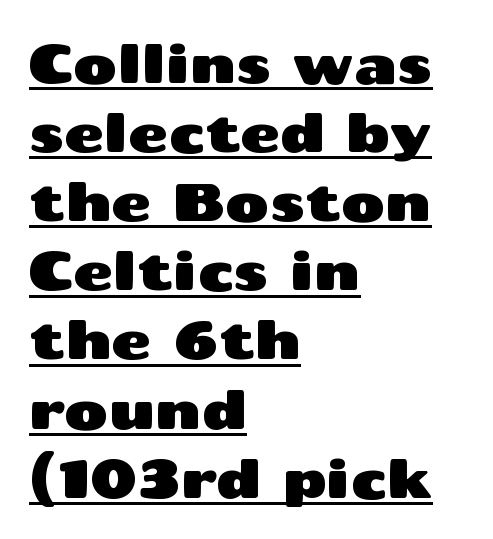
A typesetter would call this leading conventional body-copy spacing. The horizontal fit of the characters is conventional and even. Examine the stroke ends and you'll find no serifs. The specimen includes a rule beneath the text block's lines. The letters stand straight up with perfectly vertical stems.
